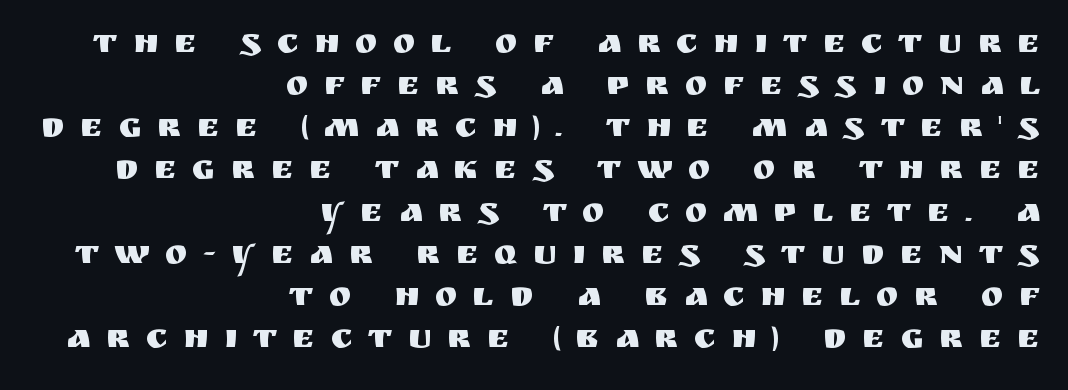
Q: Is the text italic (slanted)? A: No, it is upright.
Q: Is the typeface a serif or a sans-serif typeface? A: Sans-serif.
Q: Is the text underlined? A: No.
Q: How is the paragraph aligned? A: Right-aligned.
Q: Is the spacing between letters normal or unusually wide? A: Unusually wide.
Q: Width (condensed, normal, or wide)? A: Normal.
Q: Stroke contrast? A: Medium.
Q: x-height? A: Large.
Q: Monospaced? A: No.
